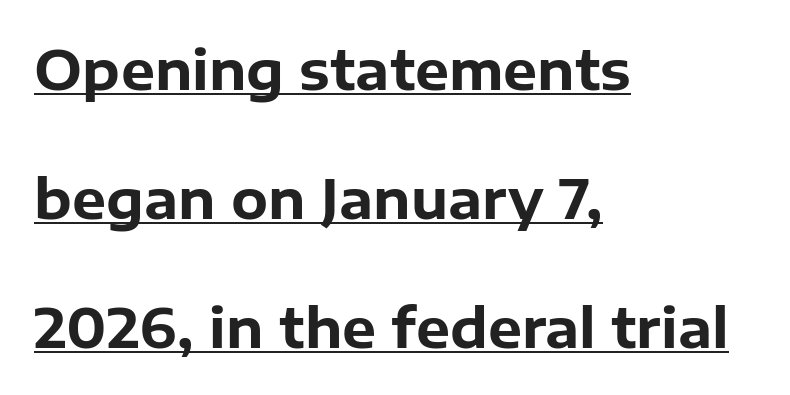
{"serif": "no", "italic": "no", "bold": "yes", "weight": "bold", "width": "normal", "stroke_contrast": "low", "x_height": "medium", "monospaced": "no", "underline": "yes", "align": "left", "line_spacing": "loose", "line_spacing_ratio": 2.39, "letter_spacing": "normal", "letter_spacing_em": 0.0, "glyph_px": 54}
